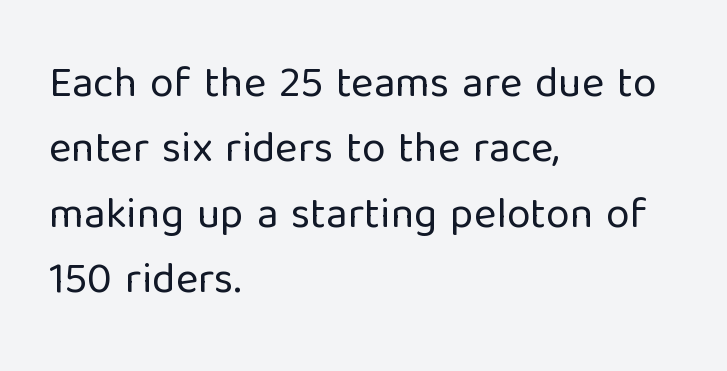
The image shows 43 px regular-weight sans-serif type, upright; set left-aligned, normal line spacing (1.52x), normal letter spacing, not underlined; low stroke contrast and a medium x-height.
